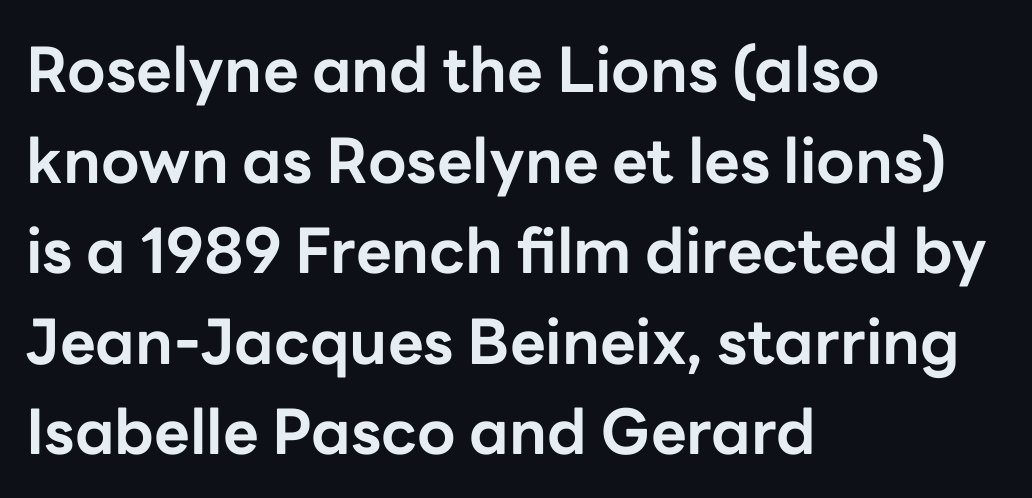
The image shows 62 px bold sans-serif type, upright; set left-aligned, normal line spacing (1.46x), normal letter spacing, not underlined; low stroke contrast and a medium x-height.
